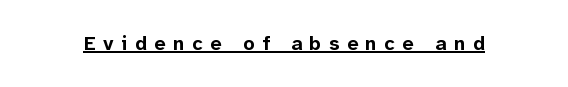
Q: Is the text bold? A: Yes.
Q: Is the text italic (slanted)? A: No, it is upright.
Q: Is the text underlined? A: Yes.
Q: Is the spacing between letters normal or unusually wide? A: Unusually wide.
